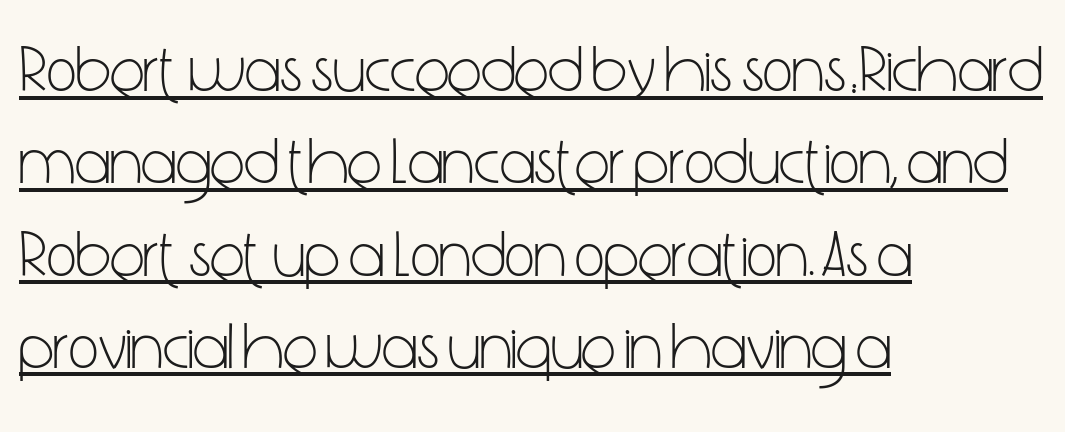
{"serif": "no", "italic": "no", "bold": "no", "weight": "light", "width": "condensed", "stroke_contrast": "low", "x_height": "medium", "monospaced": "no", "underline": "yes", "align": "left", "line_spacing": "normal", "line_spacing_ratio": 1.42, "letter_spacing": "normal", "letter_spacing_em": 0.0, "glyph_px": 65}
